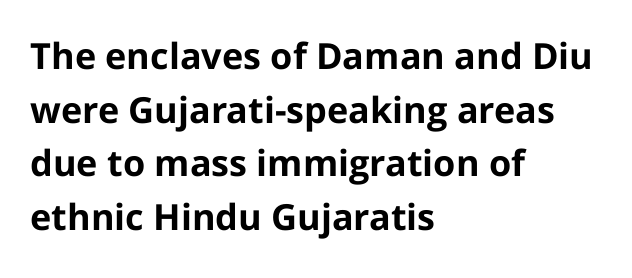
Compared with typical paragraphs, the rows here are spaced about the same. It's the straight-up-and-down kind of type. Each letter's strokes conclude bluntly, with no projecting serifs. Inter-character spacing is left at the font's built-in metrics.
